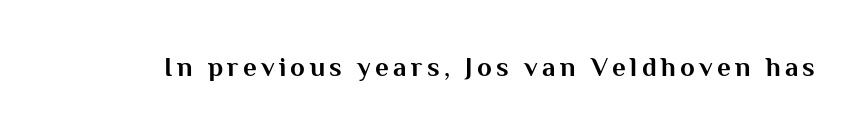
The lettering holds an erect, upright posture throughout. Check the space under the baseline: it is left empty. Does the weight exceed regular? Yes, all the way to bold.
